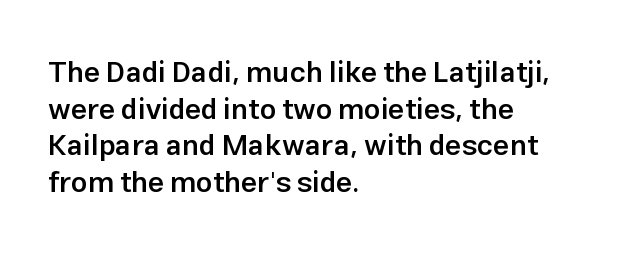
Q: Is the text bold? A: Semi-bold.
Q: Is the text italic (slanted)? A: No, it is upright.
Q: Is the typeface a serif or a sans-serif typeface? A: Sans-serif.
Q: Is the text underlined? A: No.
Q: How is the paragraph aligned? A: Left-aligned.
Q: Is the spacing between letters normal or unusually wide? A: Normal.
Q: Is the spacing between lines tight, normal or loose? A: Normal.
Q: Width (condensed, normal, or wide)? A: Normal.
Q: Stroke contrast? A: Low.
Q: x-height? A: Medium.
Q: Monospaced? A: No.
